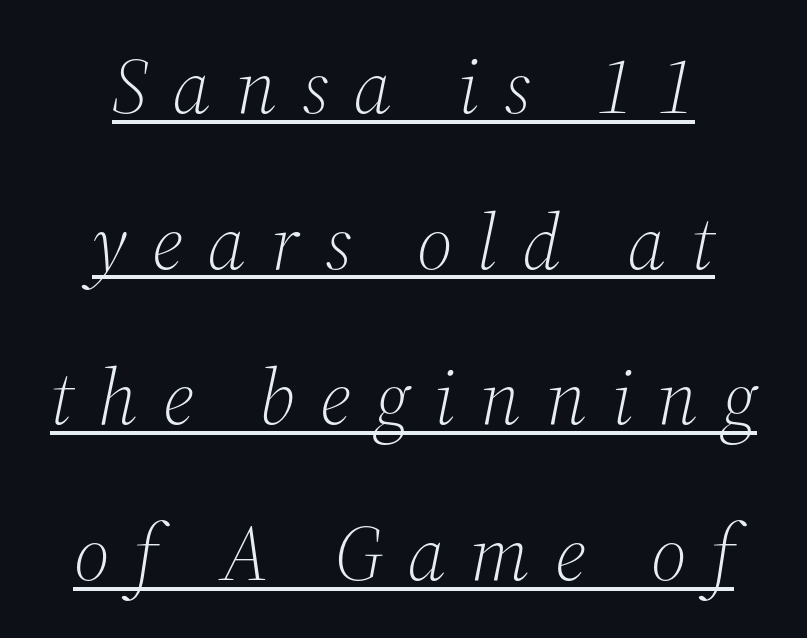
Q: Is the text bold? A: No.
Q: Is the text italic (slanted)? A: Yes, it leans right by about 12 degrees.
Q: Is the typeface a serif or a sans-serif typeface? A: Serif.
Q: Is the text underlined? A: Yes.
Q: How is the paragraph aligned? A: Centered.
Q: Is the spacing between letters normal or unusually wide? A: Unusually wide.
Q: Is the spacing between lines tight, normal or loose? A: Loose.
Q: Width (condensed, normal, or wide)? A: Normal.
Q: Stroke contrast? A: Medium.
Q: x-height? A: Medium.
Q: Monospaced? A: No.
